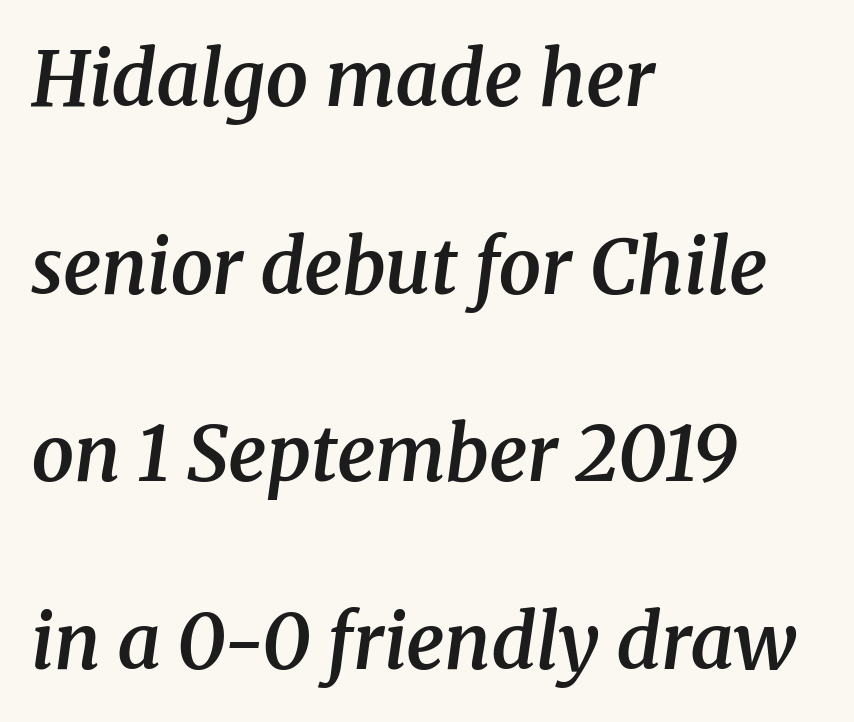
Q: Is the text bold? A: Semi-bold.
Q: Is the text italic (slanted)? A: Yes, it leans right by about 8 degrees.
Q: Is the typeface a serif or a sans-serif typeface? A: Serif.
Q: Is the text underlined? A: No.
Q: How is the paragraph aligned? A: Left-aligned.
Q: Is the spacing between letters normal or unusually wide? A: Normal.
Q: Is the spacing between lines tight, normal or loose? A: Loose.
Q: Width (condensed, normal, or wide)? A: Normal.
Q: Stroke contrast? A: Medium.
Q: x-height? A: Medium.
Q: Monospaced? A: No.
